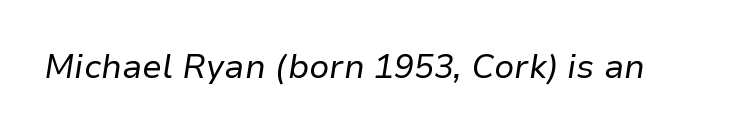
This sample has the flowing, uneven cadence of proportional lettering. The area under the type is left untouched. Compared with a typical body face, this is equally light or lighter still. These lines were composed using italics.
